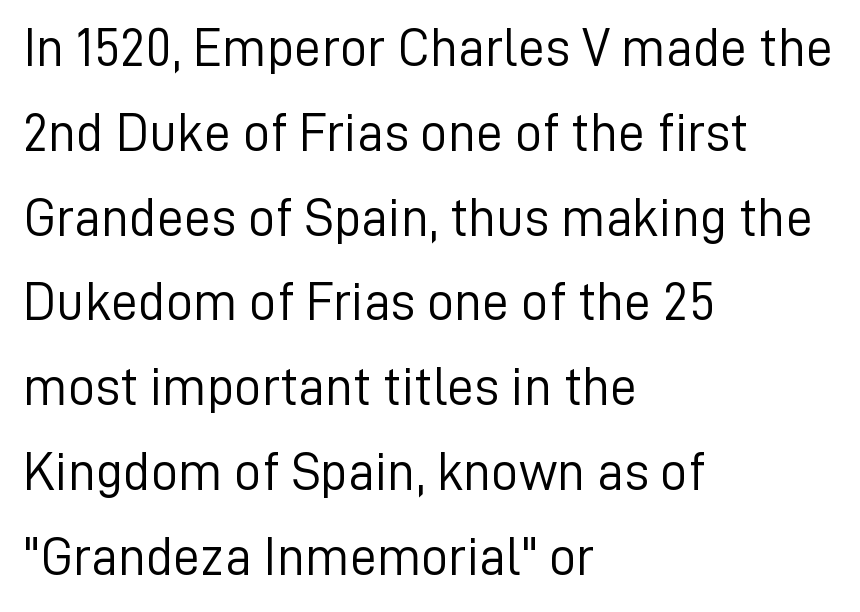
The image shows 54 px light sans-serif type, upright; set left-aligned, normal line spacing (1.57x), normal letter spacing, not underlined; low stroke contrast and a medium x-height.
